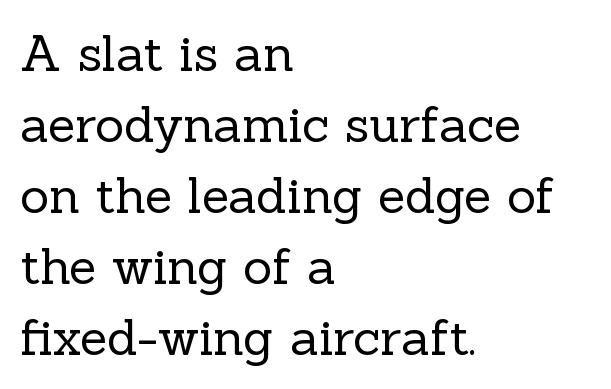
Inter-character spacing is left at the font's built-in metrics. Are there feet on the stems? There are — it's a serif. The strokes carry an ordinary text weight at most. Is this a fixed-width face? No — the glyphs have proportional, varying widths.
